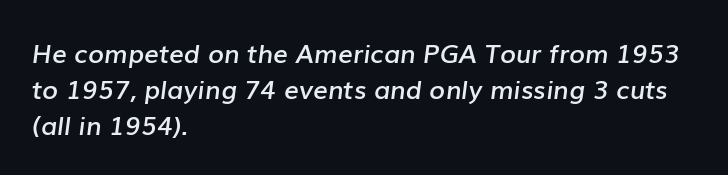
Q: Is the text bold? A: Semi-bold.
Q: Is the text italic (slanted)? A: Yes, it leans right by about 7 degrees.
Q: Is the text underlined? A: No.
Q: How is the paragraph aligned? A: Left-aligned.
Q: Is the spacing between letters normal or unusually wide? A: Normal.
Q: Is the spacing between lines tight, normal or loose? A: Normal.
